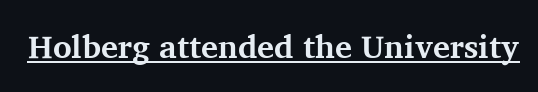
Q: Is the text bold? A: Yes.
Q: Is the text italic (slanted)? A: No, it is upright.
Q: Is the typeface a serif or a sans-serif typeface? A: Serif.
Q: Is the text underlined? A: Yes.
Q: Is the spacing between letters normal or unusually wide? A: Normal.
Q: Width (condensed, normal, or wide)? A: Normal.
Q: Stroke contrast? A: Medium.
Q: x-height? A: Medium.
Q: Monospaced? A: No.
